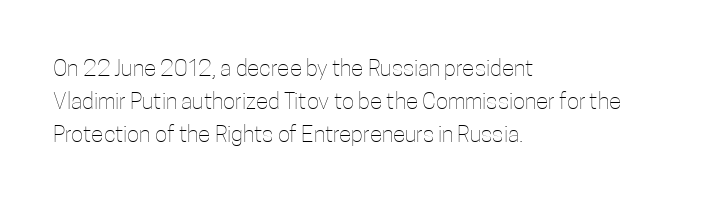
{"italic": "no", "bold": "no", "underline": "no", "align": "left", "line_spacing": "normal", "line_spacing_ratio": 1.43, "letter_spacing": "normal", "letter_spacing_em": 0.0, "glyph_px": 23}
